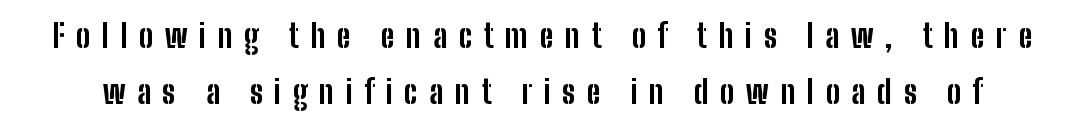
The image shows 32 px bold, condensed sans-serif type, upright; set line spacing 1.74x, unusually wide letter spacing (+0.36 em), not underlined; low stroke contrast and a medium x-height.
